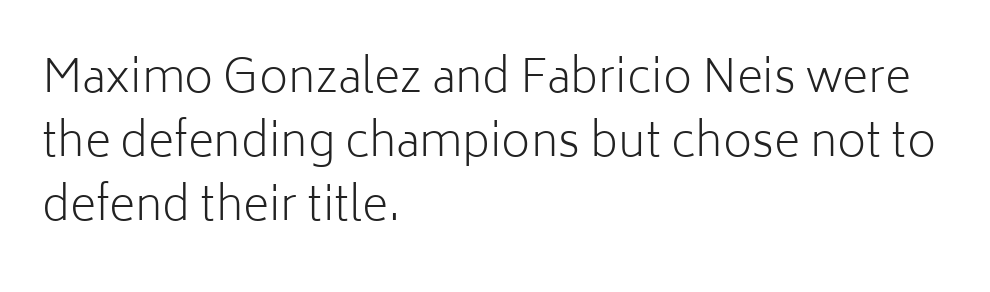
Nope, not italic — everything's standing straight. The designer left line spacing at the default. Glance below the letters and you will spot only blank space. Does extra space separate the letters? No, they use regular spacing.
